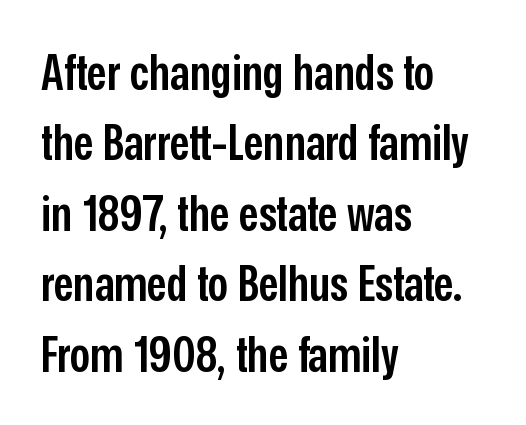
The image shows 50 px semibold, condensed sans-serif type, upright; set left-aligned, normal line spacing (1.41x), normal letter spacing, not underlined; low stroke contrast and a medium x-height.
